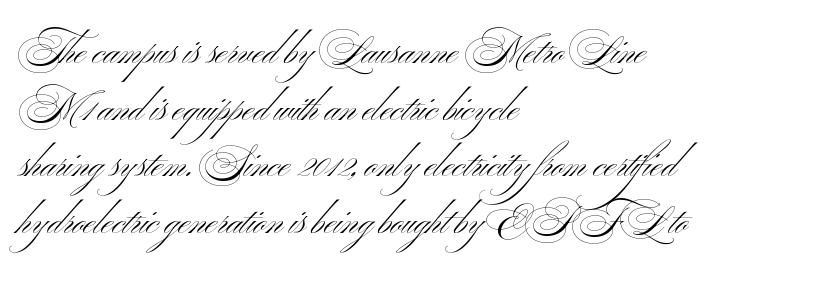
{"serif": "no", "bold": "no", "weight": "light", "width": "wide", "stroke_contrast": "medium", "x_height": "small", "monospaced": "no", "underline": "no", "align": "left", "line_spacing": "normal", "line_spacing_ratio": 1.49, "letter_spacing": "normal", "letter_spacing_em": 0.0, "glyph_px": 38}
